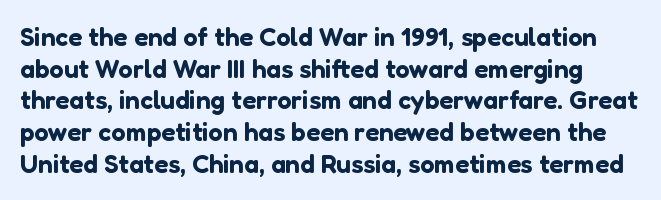
{"italic": "no", "underline": "no", "line_spacing_ratio": 1.22, "letter_spacing": "normal", "letter_spacing_em": 0.0, "glyph_px": 26}
